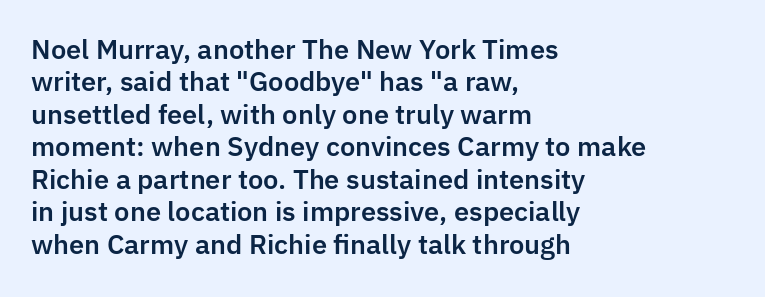
The image shows 26 px text type, upright; set left-aligned, normal line spacing (1.25x), normal letter spacing, not underlined.
